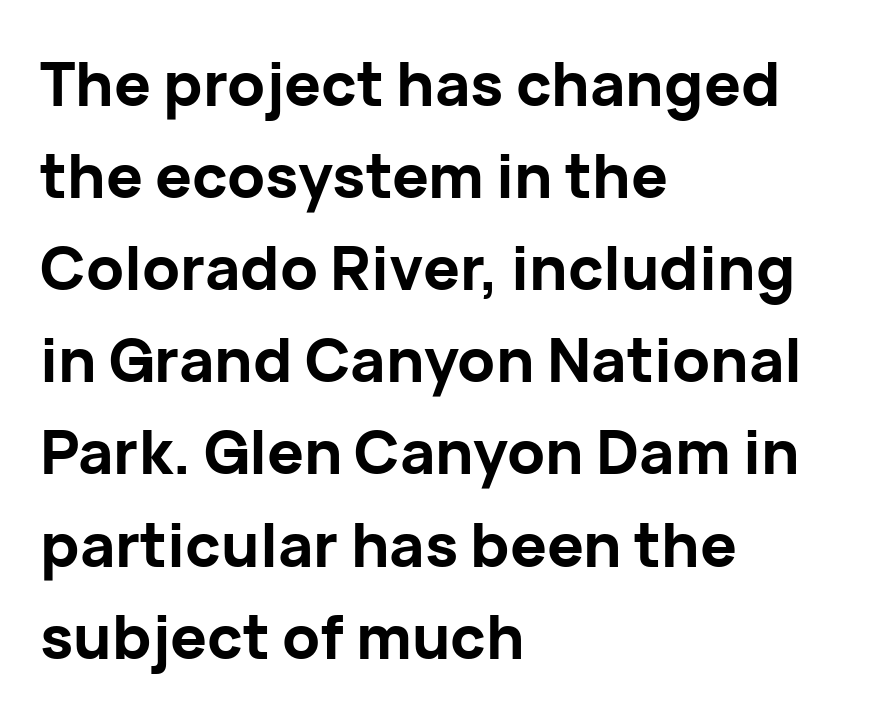
Each letter keeps its own natural width here, so spacing adapts to shape. Baseline-to-baseline distance is the conventional proportion of letter height. Which margin do the lines hug? The left one — the right edge is uneven. Notice how thick the strokes are: this is what a full bold looks like. The passage shown is not underscored anywhere. Caption: standard tracking, unaltered.
